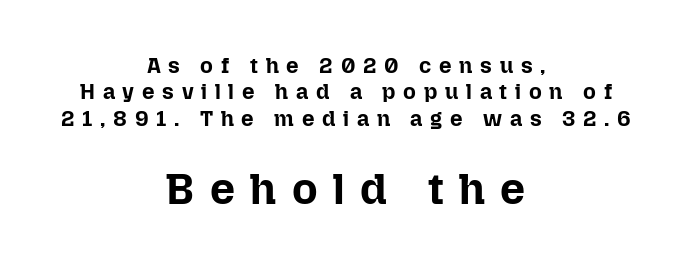
{"italic": "no", "bold": "yes", "weight": "bold", "width": "normal", "stroke_contrast": "low", "x_height": "medium", "monospaced": "no", "underline": "no", "align": "center", "line_spacing_ratio": 1.2, "letter_spacing": "wide", "letter_spacing_em": 0.35, "larger_block": "second", "size_ratio": 2.0, "glyph_px": 44}
